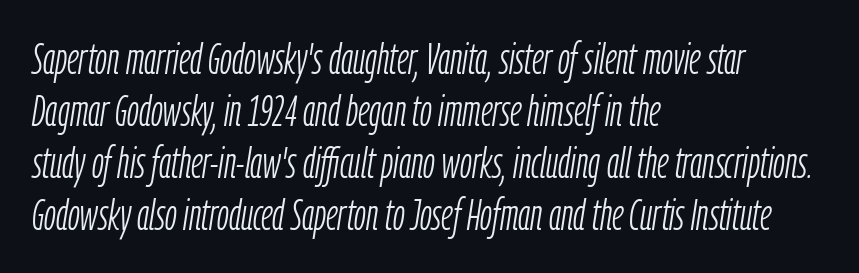
{"italic": "yes", "lean": "right", "slant_degrees": 9, "bold": "no", "weight": "light", "width": "condensed", "stroke_contrast": "low", "x_height": "medium", "monospaced": "no", "underline": "no", "align": "left", "line_spacing_ratio": 1.21, "letter_spacing": "normal", "letter_spacing_em": 0.0, "glyph_px": 43}
